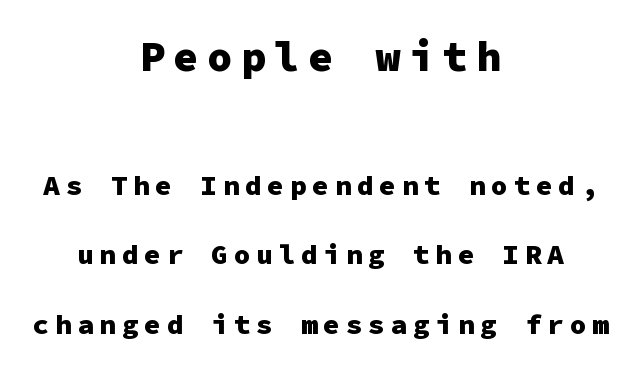
The image shows 42 px heavy sans-serif type, upright, monospaced; set centered, loose line spacing (2.48x), unusually wide letter spacing (+0.2 em), not underlined; the first (top) block is 1.5x larger; low stroke contrast and a medium x-height.
